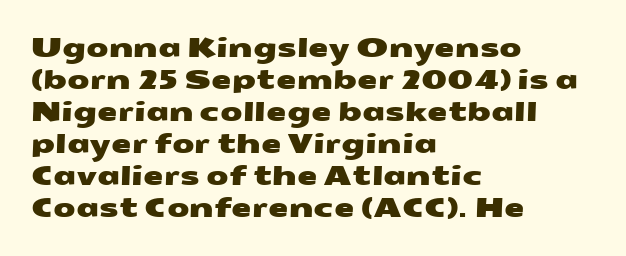
The rendering anchors every line to the left-hand side. Nothing unusual about the tracking: characters are spaced as the font intends. The string is rendered with underlining switched off.
